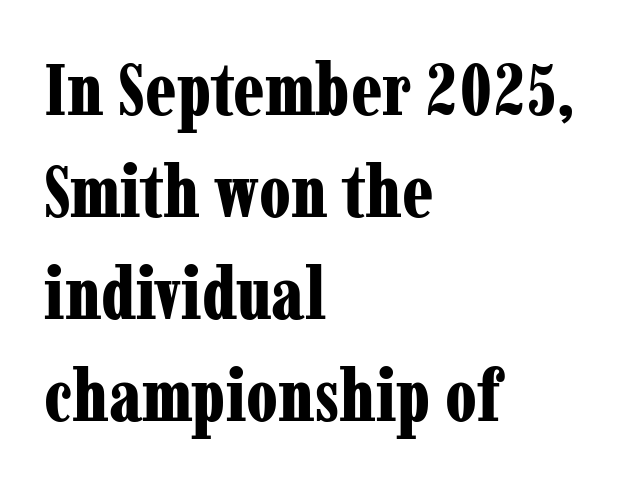
Q: Is the text bold? A: Yes.
Q: Is the text italic (slanted)? A: No, it is upright.
Q: Is the typeface a serif or a sans-serif typeface? A: Serif.
Q: Is the text underlined? A: No.
Q: How is the paragraph aligned? A: Left-aligned.
Q: Is the spacing between letters normal or unusually wide? A: Normal.
Q: Is the spacing between lines tight, normal or loose? A: Normal.
Q: Width (condensed, normal, or wide)? A: Condensed.
Q: Stroke contrast? A: Low.
Q: x-height? A: Medium.
Q: Monospaced? A: No.
